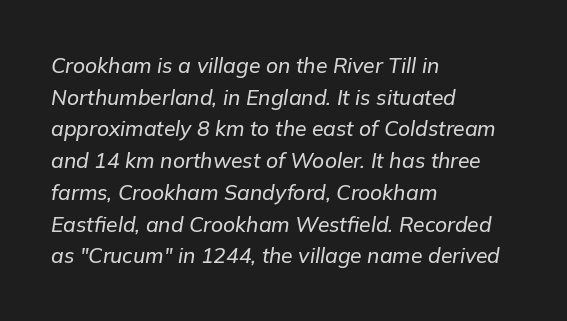
The image shows 21 px text type, italic (leaning right); set left-aligned, normal line spacing (1.51x), normal letter spacing, not underlined.
